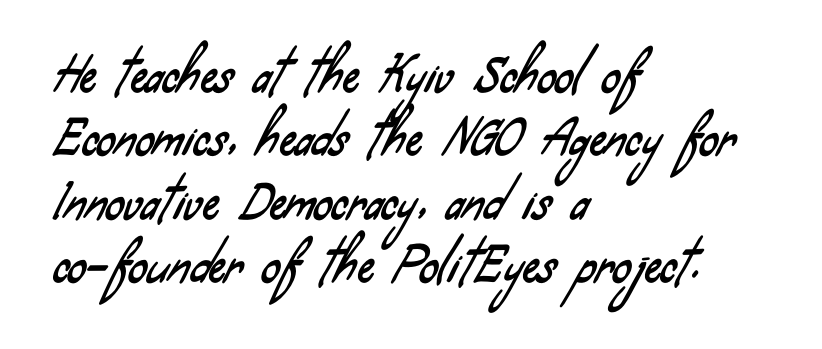
The image shows 47 px condensed sans-serif type; set left-aligned, normal line spacing (1.35x), normal letter spacing, not underlined; low stroke contrast and a small x-height.
